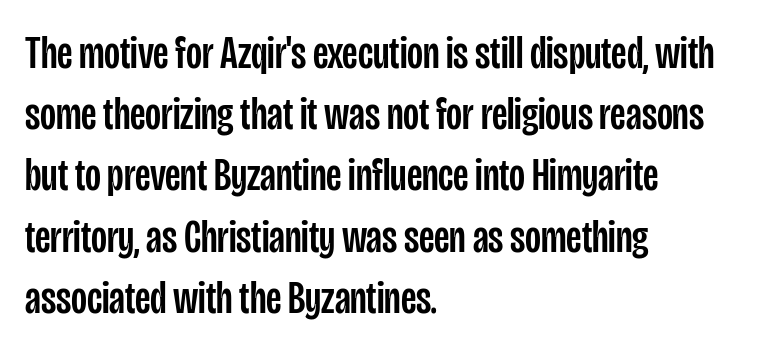
Q: Is the text italic (slanted)? A: No, it is upright.
Q: Is the typeface a serif or a sans-serif typeface? A: Sans-serif.
Q: Is the text underlined? A: No.
Q: How is the paragraph aligned? A: Left-aligned.
Q: Is the spacing between letters normal or unusually wide? A: Normal.
Q: Is the spacing between lines tight, normal or loose? A: Normal.
Q: Width (condensed, normal, or wide)? A: Condensed.
Q: Stroke contrast? A: Low.
Q: x-height? A: Large.
Q: Monospaced? A: No.
